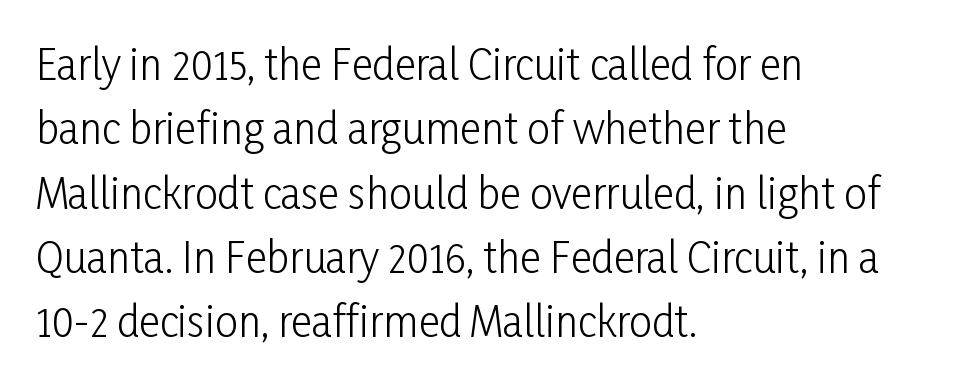
Q: Is the text bold? A: No.
Q: Is the text italic (slanted)? A: No, it is upright.
Q: Is the typeface a serif or a sans-serif typeface? A: Sans-serif.
Q: Is the text underlined? A: No.
Q: How is the paragraph aligned? A: Left-aligned.
Q: Is the spacing between letters normal or unusually wide? A: Normal.
Q: Is the spacing between lines tight, normal or loose? A: Normal.
Q: Width (condensed, normal, or wide)? A: Condensed.
Q: Stroke contrast? A: Low.
Q: x-height? A: Medium.
Q: Monospaced? A: No.
